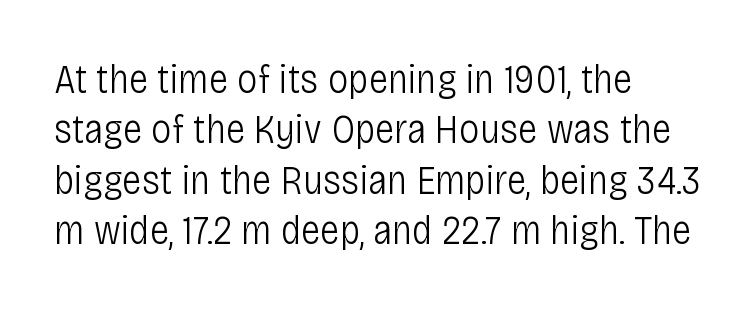
{"serif": "no", "italic": "no", "bold": "no", "weight": "light", "width": "condensed", "stroke_contrast": "low", "x_height": "large", "monospaced": "no", "underline": "no", "align": "left", "line_spacing_ratio": 1.23, "letter_spacing": "normal", "letter_spacing_em": 0.0, "glyph_px": 41}
